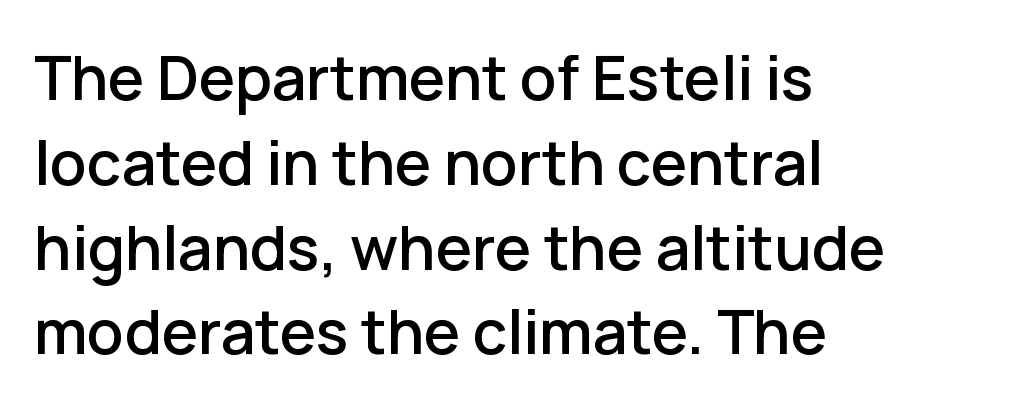
{"serif": "no", "italic": "no", "width": "normal", "stroke_contrast": "low", "x_height": "medium", "monospaced": "no", "underline": "no", "align": "left", "line_spacing": "normal", "line_spacing_ratio": 1.39, "letter_spacing": "normal", "letter_spacing_em": 0.0, "glyph_px": 61}
